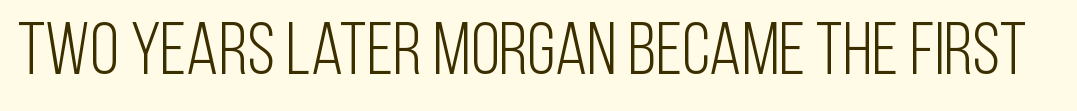
Q: Is the text bold? A: No.
Q: Is the text italic (slanted)? A: No, it is upright.
Q: Is the typeface a serif or a sans-serif typeface? A: Sans-serif.
Q: Is the text underlined? A: No.
Q: Is the spacing between letters normal or unusually wide? A: Normal.
Q: Width (condensed, normal, or wide)? A: Condensed.
Q: Stroke contrast? A: Low.
Q: x-height? A: Large.
Q: Monospaced? A: No.
